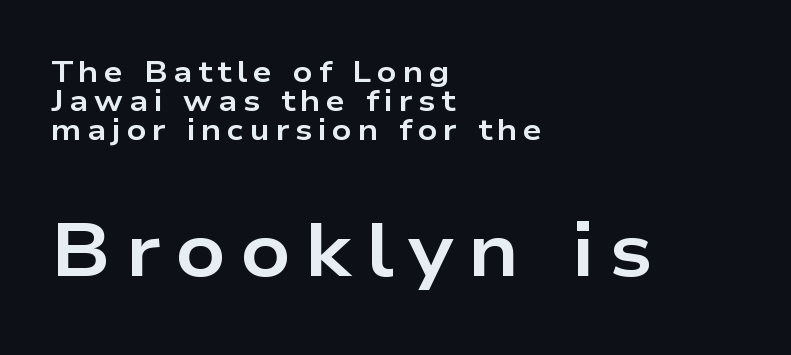
{"serif": "no", "italic": "no", "bold": "yes", "weight": "bold", "width": "wide", "stroke_contrast": "low", "x_height": "medium", "monospaced": "no", "underline": "no", "align": "left", "line_spacing": "tight", "line_spacing_ratio": 0.97, "larger_block": "second", "size_ratio": 2.53, "glyph_px": 76}
